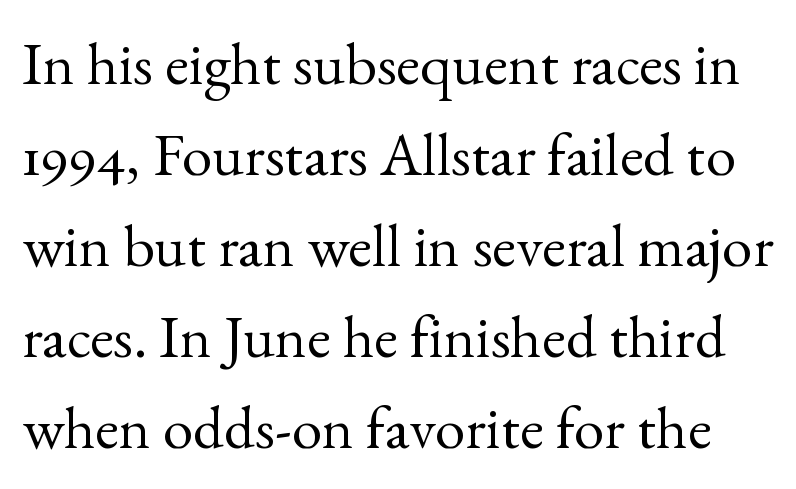
Q: Is the text bold? A: No.
Q: Is the text italic (slanted)? A: No, it is upright.
Q: Is the typeface a serif or a sans-serif typeface? A: Serif.
Q: Is the text underlined? A: No.
Q: Is the spacing between letters normal or unusually wide? A: Normal.
Q: Is the spacing between lines tight, normal or loose? A: Normal.
Q: Width (condensed, normal, or wide)? A: Normal.
Q: x-height? A: Small.
Q: Monospaced? A: No.
